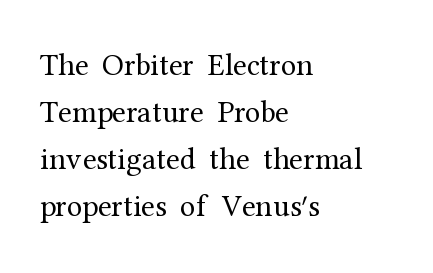
You could not count columns in this text — the font is proportionally spaced. The foot of each line stays bare and open. Notice how the stems are strictly vertical — no italics here. Stroke terminals: seriffed. Vertically, the passage feels balanced, rows spaced as you'd expect. This sample uses plain, unmodified letter spacing.
